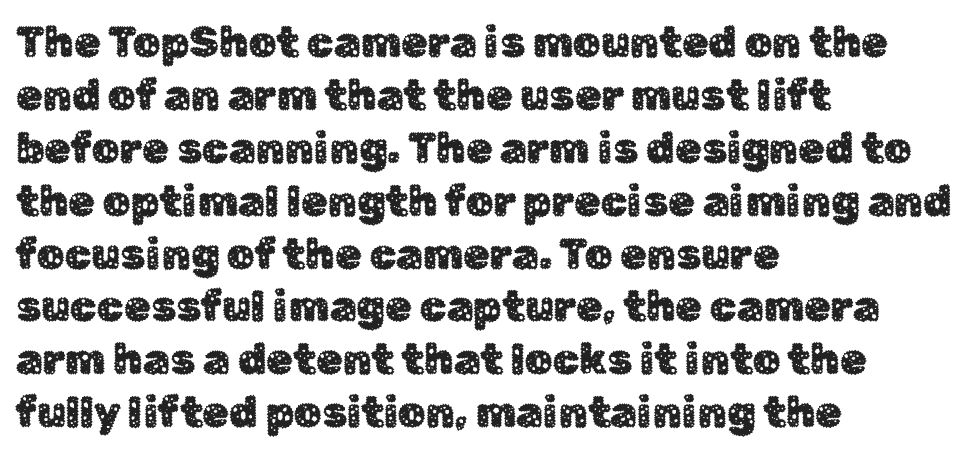
The image shows 43 px sans-serif type, upright; set left-aligned, line spacing 1.23x, normal letter spacing, not underlined; low stroke contrast and a medium x-height.
